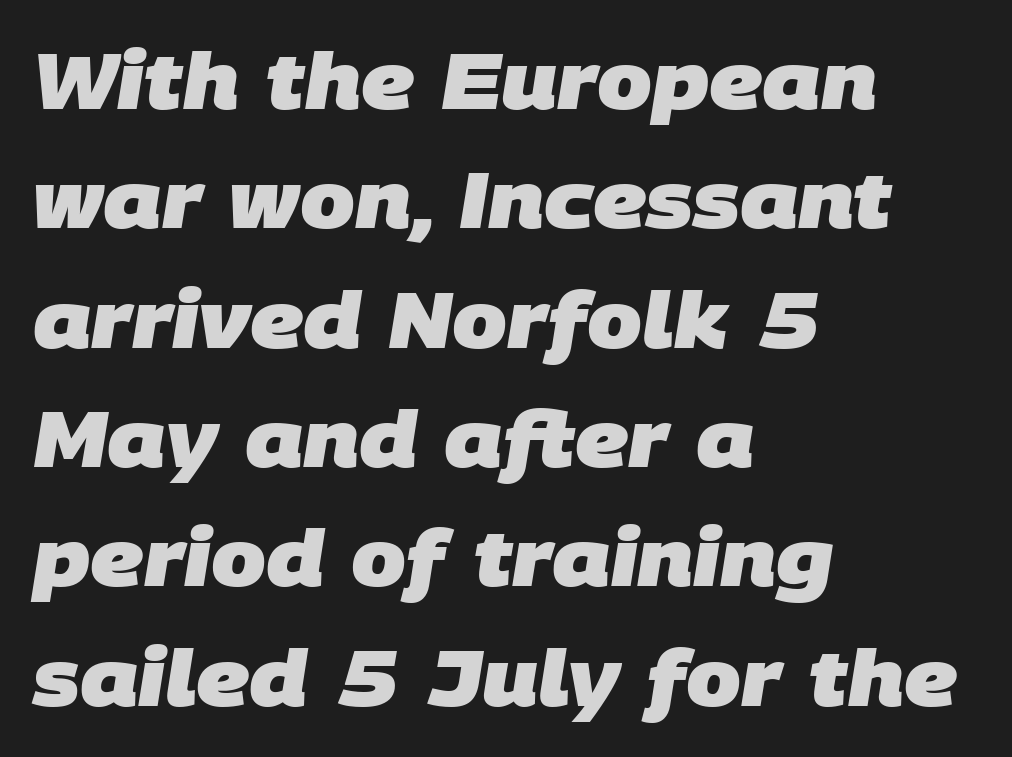
The image shows 78 px heavy sans-serif type; set left-aligned, normal line spacing (1.53x), normal letter spacing, not underlined; low stroke contrast and a large x-height.
